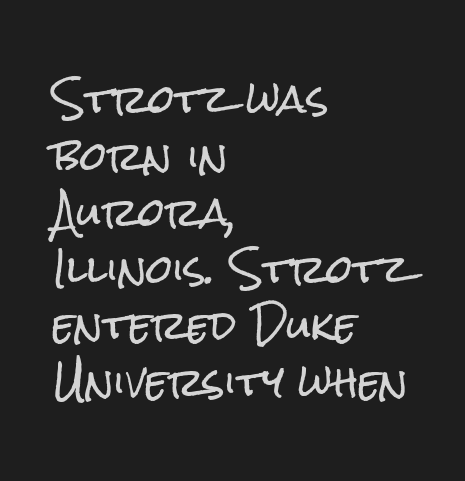
{"serif": "no", "italic": "no", "width": "condensed", "stroke_contrast": "low", "x_height": "medium", "monospaced": "no", "underline": "no", "align": "left", "line_spacing": "normal", "line_spacing_ratio": 1.49, "letter_spacing": "normal", "letter_spacing_em": 0.0, "glyph_px": 38}
